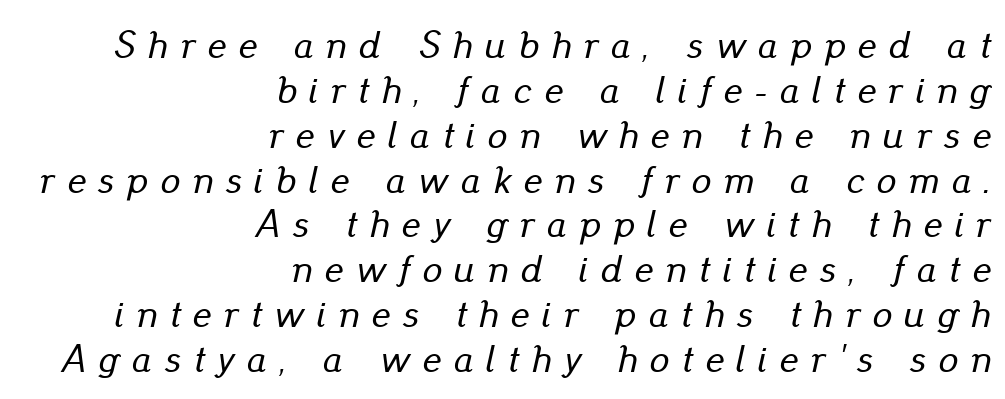
{"italic": "yes", "lean": "right", "slant_degrees": 13, "width": "normal", "stroke_contrast": "low", "x_height": "small", "monospaced": "no", "underline": "no", "align": "right", "line_spacing": "tight", "line_spacing_ratio": 1.15, "letter_spacing": "wide", "letter_spacing_em": 0.32, "glyph_px": 39}
